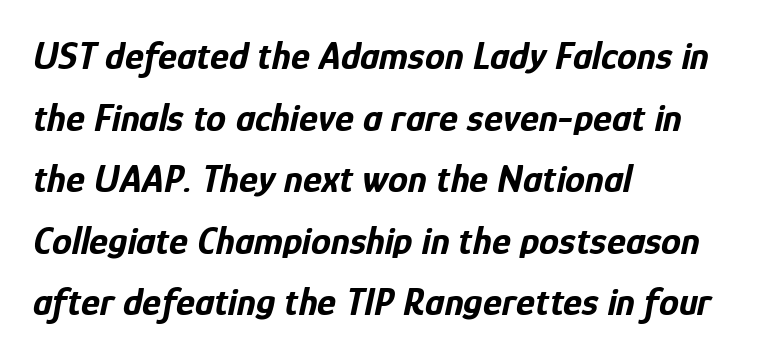
The image shows 40 px bold, condensed type, italic (leaning right); set left-aligned, normal line spacing (1.54x), normal letter spacing, not underlined; low stroke contrast and a medium x-height.
